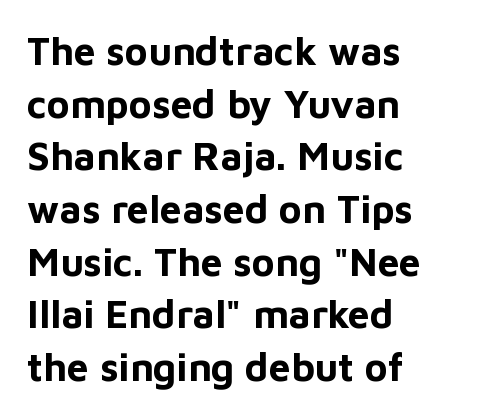
{"serif": "no", "italic": "no", "bold": "yes", "weight": "bold", "width": "normal", "stroke_contrast": "low", "x_height": "medium", "monospaced": "no", "underline": "no", "align": "left", "line_spacing": "normal", "line_spacing_ratio": 1.35, "letter_spacing": "normal", "letter_spacing_em": 0.0, "glyph_px": 39}
